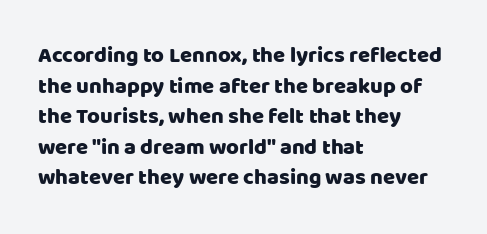
If you drew a line through each stem, it would be perfectly vertical. Honestly, the letter spacing is just normal — you wouldn't notice it. The words here are not underlined. Notice how the passage keeps a crisp vertical edge on the left only. Interline gaps are of average width in this sample.
